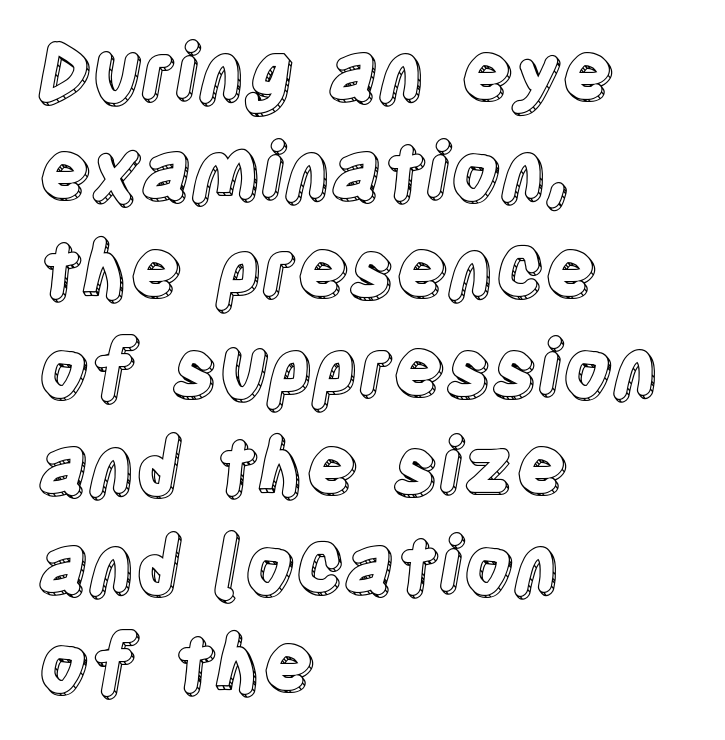
The image shows 77 px condensed type; set left-aligned, normal line spacing (1.28x), normal letter spacing, not underlined; a large x-height.
